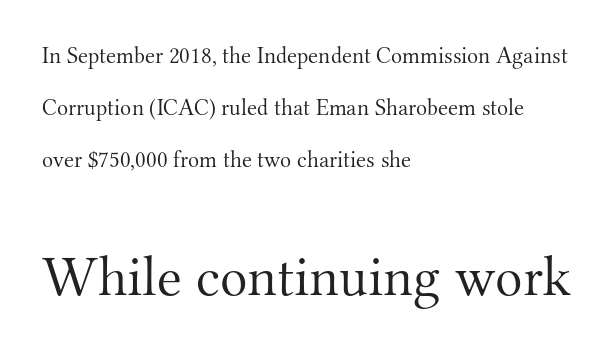
Q: Is the text bold? A: No.
Q: Is the text italic (slanted)? A: No, it is upright.
Q: Is the typeface a serif or a sans-serif typeface? A: Serif.
Q: Is the text underlined? A: No.
Q: How is the paragraph aligned? A: Left-aligned.
Q: Is the spacing between letters normal or unusually wide? A: Normal.
Q: Is the spacing between lines tight, normal or loose? A: Loose.
Q: Which block of text is set in a larger size, the first (top) or the second (bottom)? A: The second (bottom) one.
Q: Width (condensed, normal, or wide)? A: Normal.
Q: Stroke contrast? A: Medium.
Q: x-height? A: Small.
Q: Monospaced? A: No.
